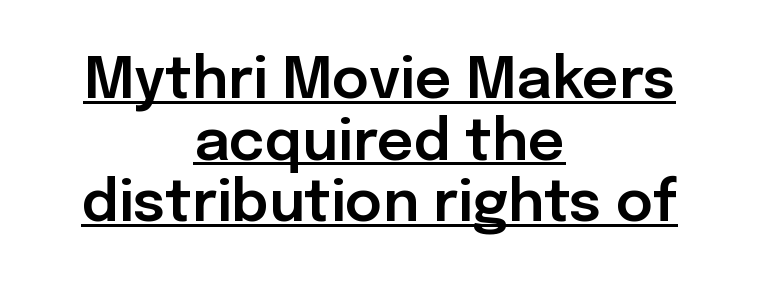
The image shows 57 px sans-serif type, upright; set centered, tight line spacing (1.08x), normal letter spacing, underlined; low stroke contrast and a medium x-height.
